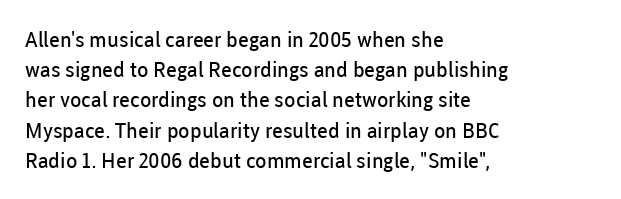
{"italic": "no", "bold": "no", "underline": "no", "align": "left", "line_spacing": "normal", "line_spacing_ratio": 1.44, "letter_spacing": "normal", "letter_spacing_em": 0.0, "glyph_px": 21}
